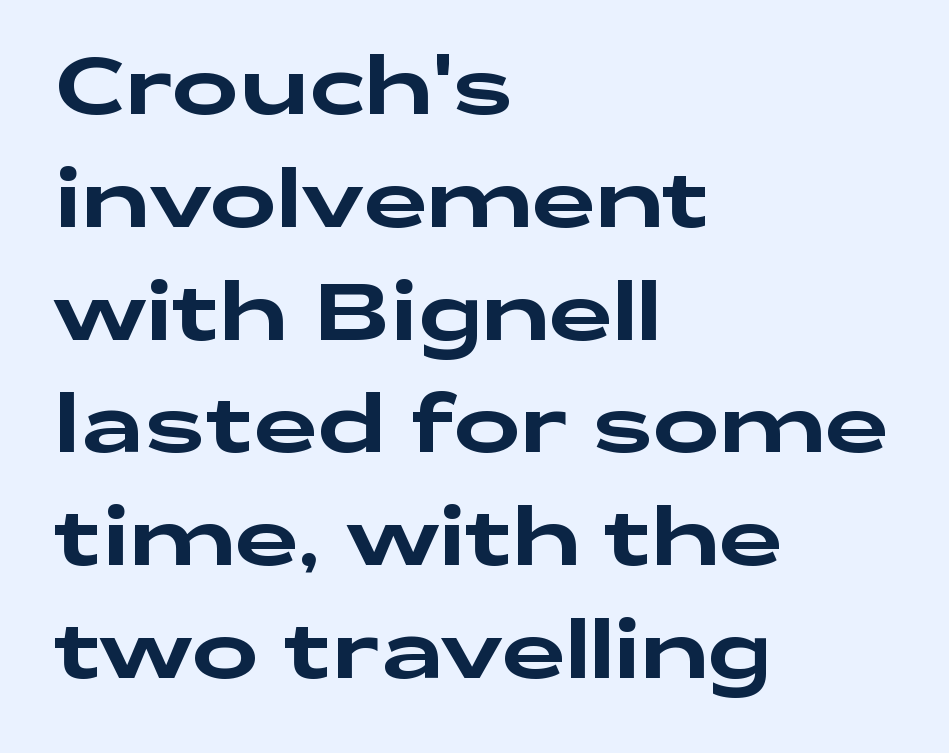
The ragged edge is on the right, which tells us the setting is flush left. It's the straight-up-and-down kind of type. Is this a fixed-width face? No — the glyphs have proportional, varying widths. The glyphs in this specimen are sans serif.
